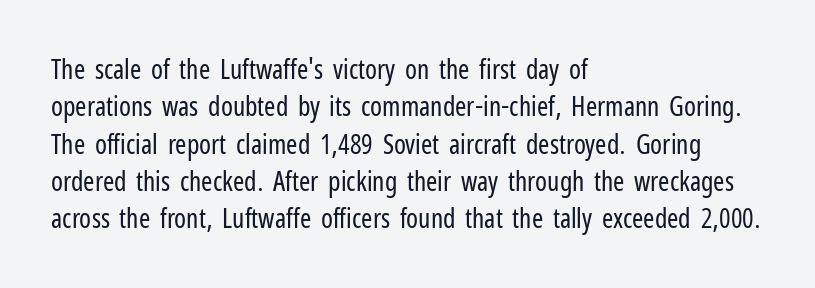
Q: Is the text bold? A: No.
Q: Is the text italic (slanted)? A: No, it is upright.
Q: Is the text underlined? A: No.
Q: How is the paragraph aligned? A: Left-aligned.
Q: Is the spacing between letters normal or unusually wide? A: Normal.
Q: Is the spacing between lines tight, normal or loose? A: Normal.
